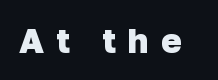
{"serif": "no", "bold": "yes", "weight": "heavy", "width": "normal", "stroke_contrast": "low", "x_height": "medium", "monospaced": "no", "underline": "no", "letter_spacing": "wide", "letter_spacing_em": 0.35, "glyph_px": 34}
